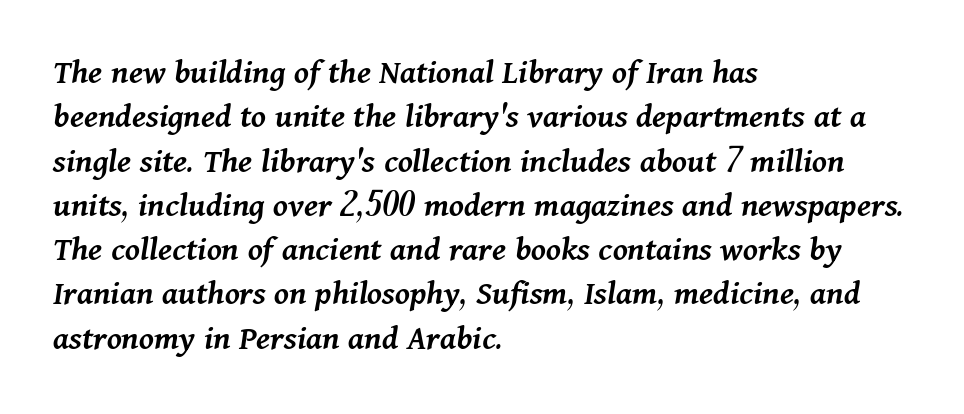
Q: Is the text bold? A: Semi-bold.
Q: Is the text italic (slanted)? A: Yes, it leans right by about 11 degrees.
Q: Is the text underlined? A: No.
Q: How is the paragraph aligned? A: Left-aligned.
Q: Is the spacing between letters normal or unusually wide? A: Normal.
Q: Width (condensed, normal, or wide)? A: Normal.
Q: Stroke contrast? A: Medium.
Q: x-height? A: Medium.
Q: Monospaced? A: No.
